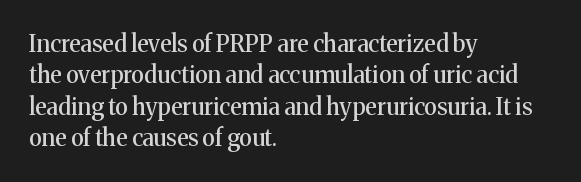
Q: Is the text italic (slanted)? A: No, it is upright.
Q: Is the text underlined? A: No.
Q: How is the paragraph aligned? A: Left-aligned.
Q: Is the spacing between letters normal or unusually wide? A: Normal.
Q: Is the spacing between lines tight, normal or loose? A: Normal.
